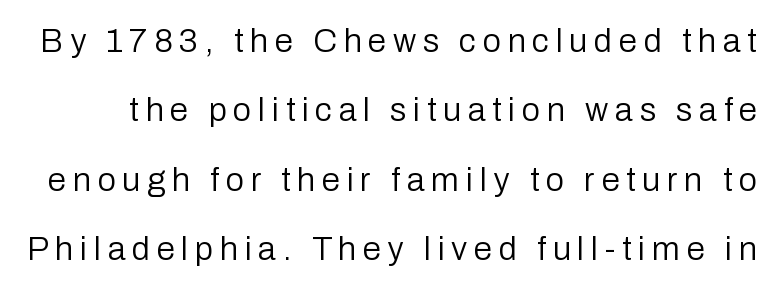
Q: Is the text bold? A: No.
Q: Is the text italic (slanted)? A: No, it is upright.
Q: Is the typeface a serif or a sans-serif typeface? A: Sans-serif.
Q: Is the text underlined? A: No.
Q: Is the spacing between letters normal or unusually wide? A: Unusually wide.
Q: Is the spacing between lines tight, normal or loose? A: Loose.
Q: Width (condensed, normal, or wide)? A: Normal.
Q: Stroke contrast? A: Low.
Q: x-height? A: Medium.
Q: Monospaced? A: No.
